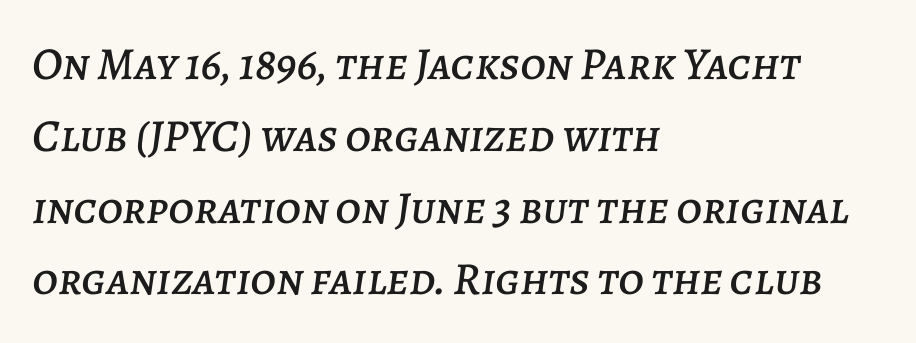
{"italic": "yes", "lean": "right", "slant_degrees": 7, "width": "normal", "stroke_contrast": "low", "x_height": "large", "monospaced": "no", "underline": "no", "align": "left", "line_spacing": "normal", "line_spacing_ratio": 1.56, "letter_spacing": "normal", "letter_spacing_em": 0.0, "glyph_px": 46}
